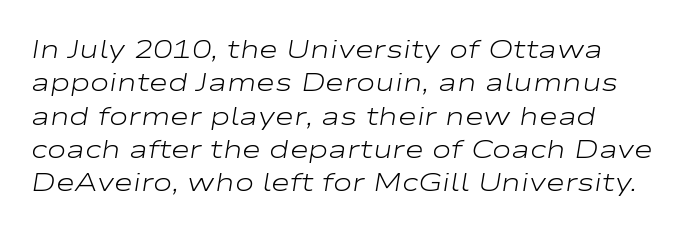
{"italic": "yes", "lean": "right", "slant_degrees": 9, "bold": "no", "underline": "no", "align": "left", "line_spacing": "normal", "line_spacing_ratio": 1.28, "letter_spacing": "normal", "letter_spacing_em": 0.0, "glyph_px": 26}
